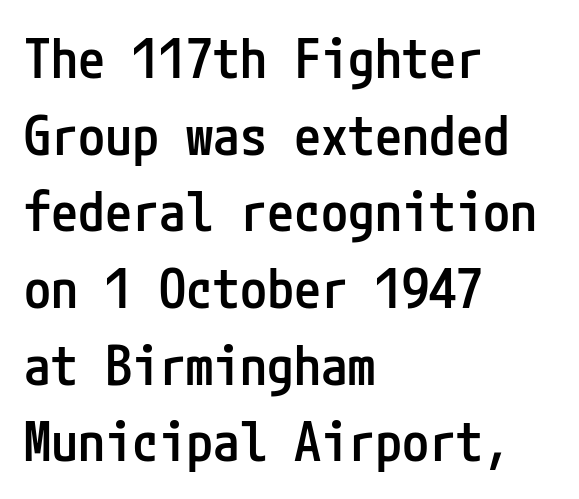
The image shows 54 px semibold, condensed sans-serif type, upright; set left-aligned, normal line spacing (1.42x), normal letter spacing, not underlined; low stroke contrast and a medium x-height.
